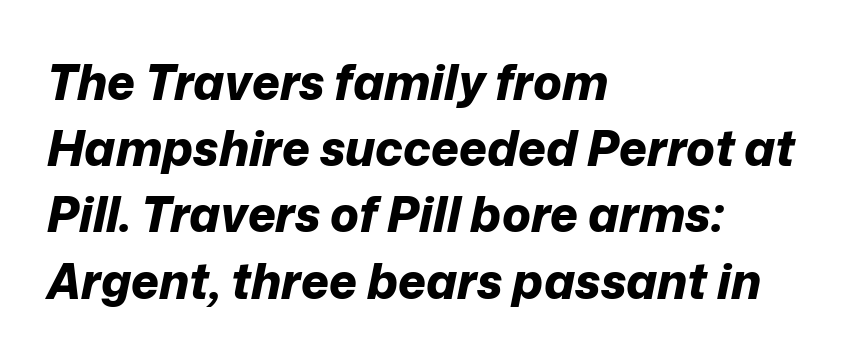
{"italic": "yes", "lean": "right", "slant_degrees": 12, "bold": "yes", "weight": "bold", "width": "normal", "stroke_contrast": "low", "x_height": "medium", "monospaced": "no", "underline": "no", "align": "left", "line_spacing": "normal", "line_spacing_ratio": 1.38, "letter_spacing": "normal", "letter_spacing_em": 0.0, "glyph_px": 48}
